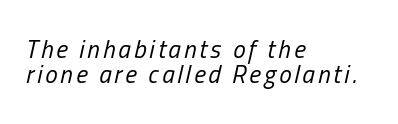
The lines are quadded left. The rendering applies a slant to the glyphs. The baseline area is clear. Letters have the restrained weight of plain body copy at most. You could barely slide anything between these rows.
